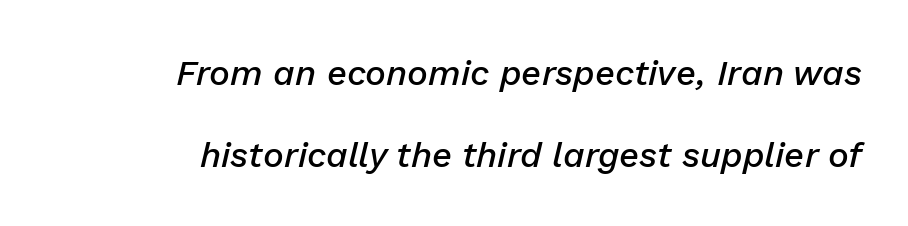
Q: Is the text bold? A: Semi-bold.
Q: Is the text italic (slanted)? A: Yes, it leans right by about 13 degrees.
Q: Is the text underlined? A: No.
Q: How is the paragraph aligned? A: Right-aligned.
Q: Is the spacing between letters normal or unusually wide? A: Normal.
Q: Is the spacing between lines tight, normal or loose? A: Loose.
Q: Width (condensed, normal, or wide)? A: Normal.
Q: Stroke contrast? A: Low.
Q: x-height? A: Medium.
Q: Monospaced? A: No.
